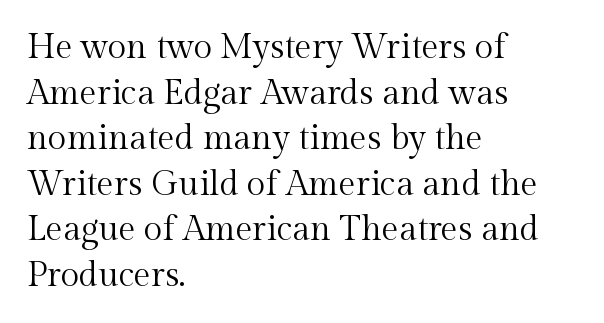
The image shows 34 px regular-weight serif type, upright; set left-aligned, normal line spacing (1.34x), normal letter spacing, not underlined; a medium x-height.
